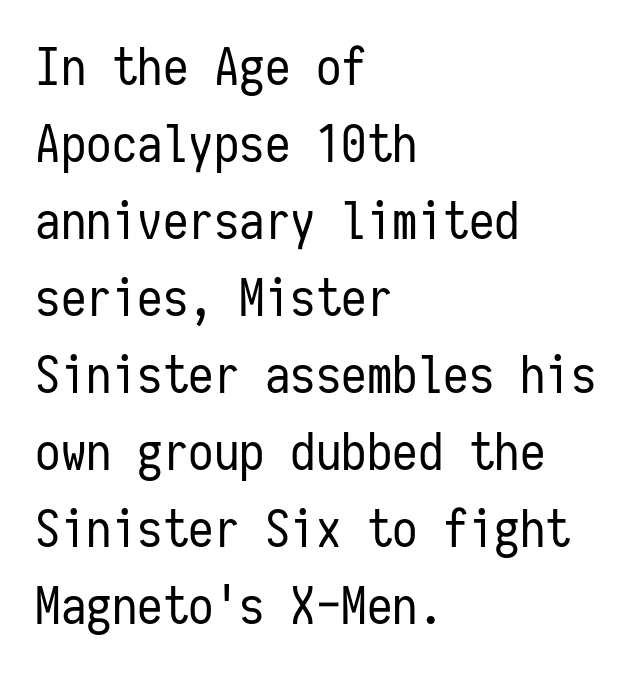
The image shows 51 px regular-weight, condensed sans-serif type, upright, monospaced; set left-aligned, normal line spacing (1.51x), normal letter spacing, not underlined; low stroke contrast and a medium x-height.
